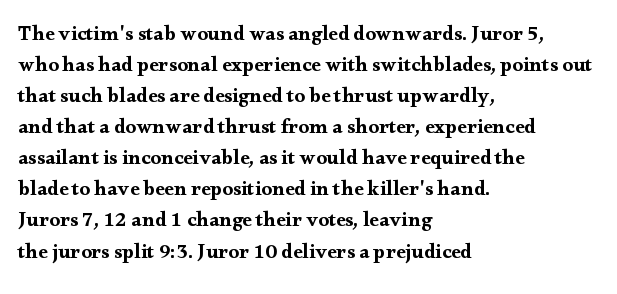
The image shows 21 px text type, upright; set left-aligned, normal line spacing (1.48x), normal letter spacing, not underlined.
